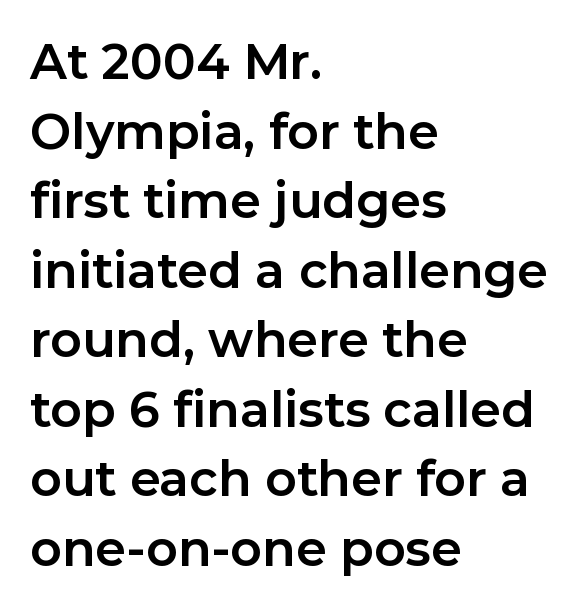
Q: Is the text bold? A: Yes.
Q: Is the text italic (slanted)? A: No, it is upright.
Q: Is the typeface a serif or a sans-serif typeface? A: Sans-serif.
Q: Is the text underlined? A: No.
Q: How is the paragraph aligned? A: Left-aligned.
Q: Is the spacing between letters normal or unusually wide? A: Normal.
Q: Is the spacing between lines tight, normal or loose? A: Normal.
Q: Width (condensed, normal, or wide)? A: Normal.
Q: Stroke contrast? A: Low.
Q: x-height? A: Medium.
Q: Monospaced? A: No.
